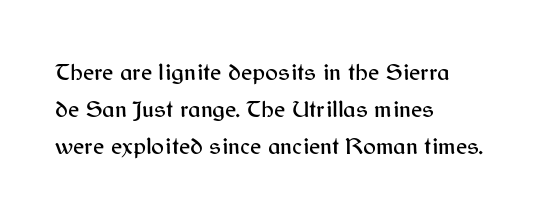
Interline gaps are of average width in this sample. The letters stand upright; this is a roman face. The face used here is rendered with its standard letterfit. Leftover space on each line is placed entirely after the last word. Beneath every word, the page is bare.
